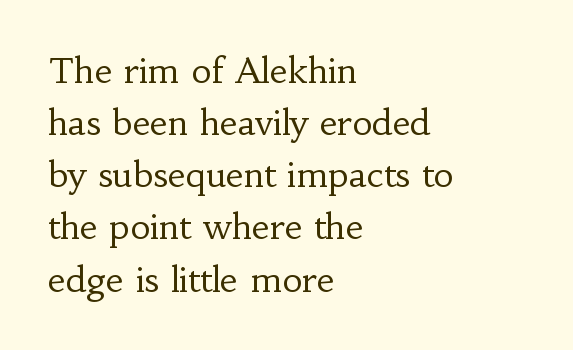
{"serif": "yes", "italic": "no", "bold": "no", "weight": "regular", "width": "normal", "stroke_contrast": "low", "x_height": "small", "monospaced": "no", "underline": "no", "align": "left", "line_spacing": "normal", "line_spacing_ratio": 1.49, "letter_spacing": "normal", "letter_spacing_em": 0.0, "glyph_px": 35}
